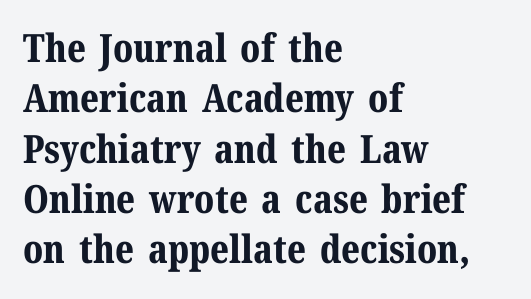
Q: Is the text bold? A: Yes.
Q: Is the text italic (slanted)? A: No, it is upright.
Q: Is the typeface a serif or a sans-serif typeface? A: Serif.
Q: Is the text underlined? A: No.
Q: How is the paragraph aligned? A: Left-aligned.
Q: Is the spacing between letters normal or unusually wide? A: Normal.
Q: Is the spacing between lines tight, normal or loose? A: Normal.
Q: Width (condensed, normal, or wide)? A: Normal.
Q: Stroke contrast? A: Medium.
Q: x-height? A: Medium.
Q: Monospaced? A: No.
